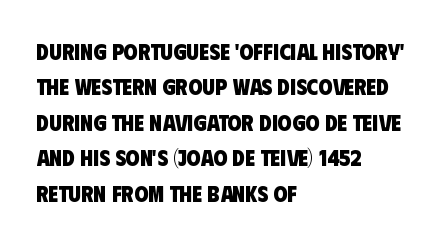
The image shows 23 px bold type; set left-aligned, normal line spacing (1.54x), normal letter spacing, not underlined.
